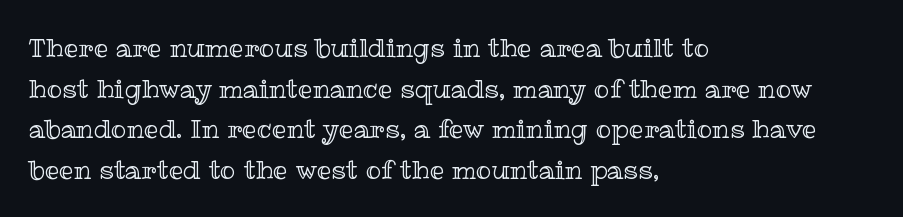
{"italic": "no", "underline": "no", "align": "left", "line_spacing": "normal", "line_spacing_ratio": 1.56, "letter_spacing": "normal", "letter_spacing_em": 0.0, "glyph_px": 26}
